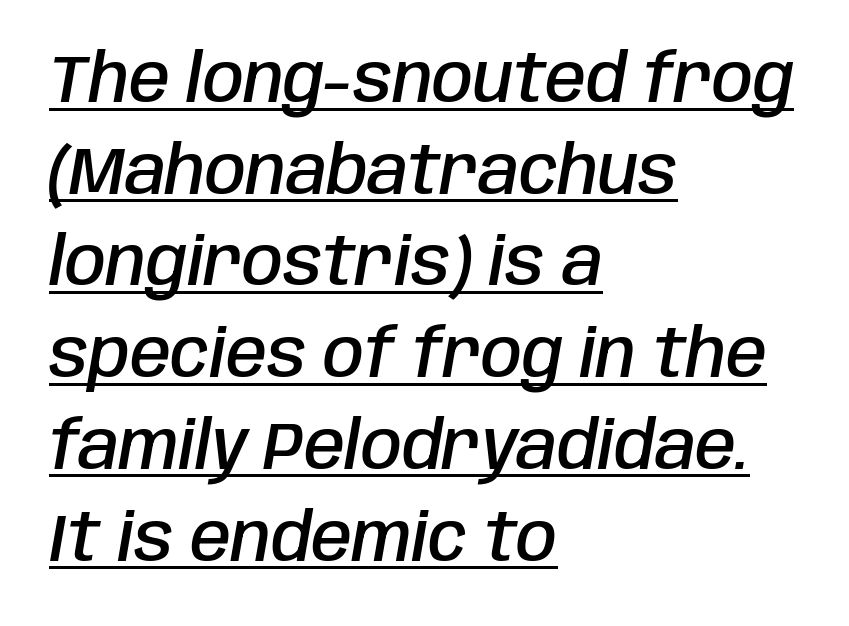
{"italic": "yes", "lean": "right", "slant_degrees": 10, "bold": "semi", "weight": "semibold", "width": "condensed", "stroke_contrast": "low", "x_height": "large", "monospaced": "no", "underline": "yes", "align": "left", "line_spacing": "normal", "line_spacing_ratio": 1.39, "letter_spacing": "normal", "letter_spacing_em": 0.0, "glyph_px": 66}
